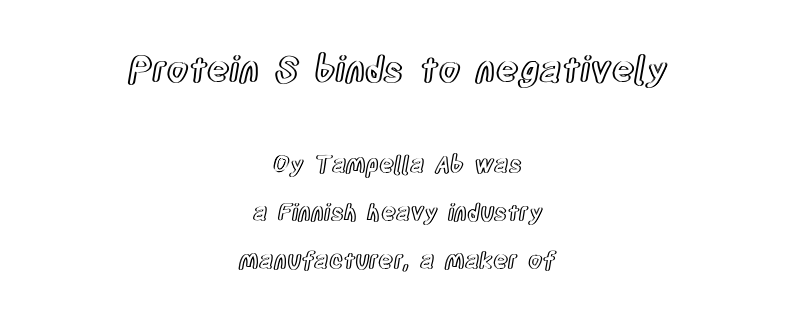
The image shows 35 px condensed type; set centered, loose line spacing (2.07x), normal letter spacing, not underlined; the first (top) block is 1.52x larger; a large x-height.
